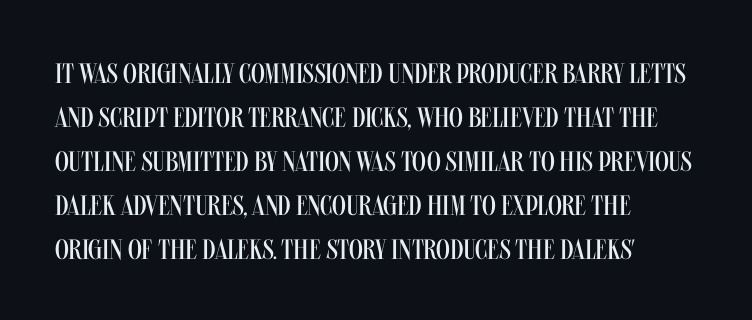
The lettering stays uniformly vertical, giving the passage a roman look. In terms of letterspacing, this is plain default setting. Clear beneath every line of the passage. Here the designer chose a conventional face with non-uniform glyph widths. This reads as an unemphasized weight, regular at the heaviest. The lines sit at an ordinary, default distance from one another.
